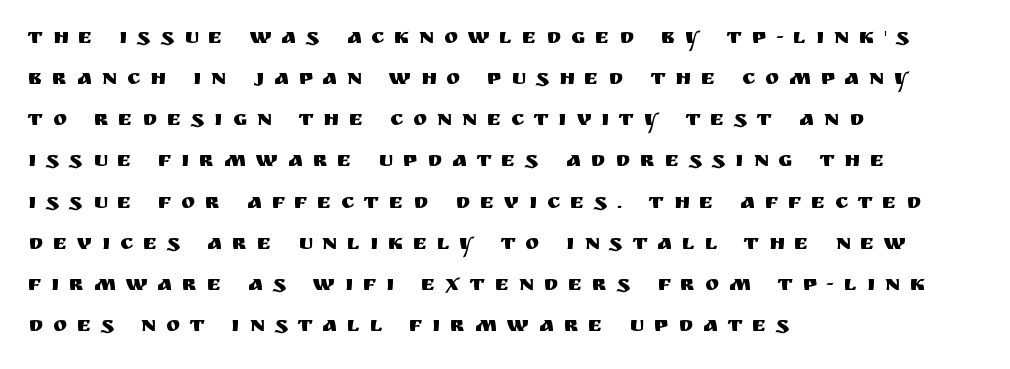
Line starts are locked; line ends wander. This block would shrink considerably if given ordinary leading; it's expanded now. The space directly below the letters is spotless. This sample uses expanded letter spacing, leaving extra air between glyphs. This is roman type, the default non-slanted kind.
